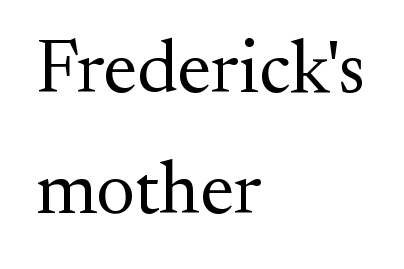
Q: Is the text bold? A: No.
Q: Is the text italic (slanted)? A: No, it is upright.
Q: Is the typeface a serif or a sans-serif typeface? A: Serif.
Q: Is the text underlined? A: No.
Q: How is the paragraph aligned? A: Left-aligned.
Q: Is the spacing between letters normal or unusually wide? A: Normal.
Q: Is the spacing between lines tight, normal or loose? A: Normal.
Q: Width (condensed, normal, or wide)? A: Normal.
Q: Stroke contrast? A: Medium.
Q: x-height? A: Small.
Q: Monospaced? A: No.
